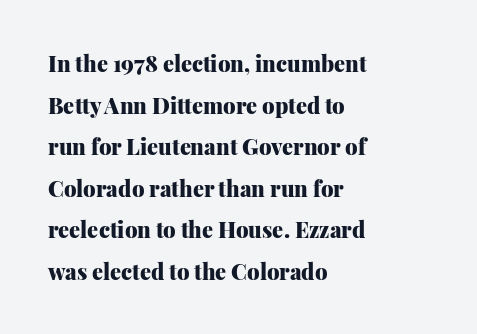
The image shows 22 px bold type, upright; set left-aligned, line spacing 1.89x, normal letter spacing, not underlined.
